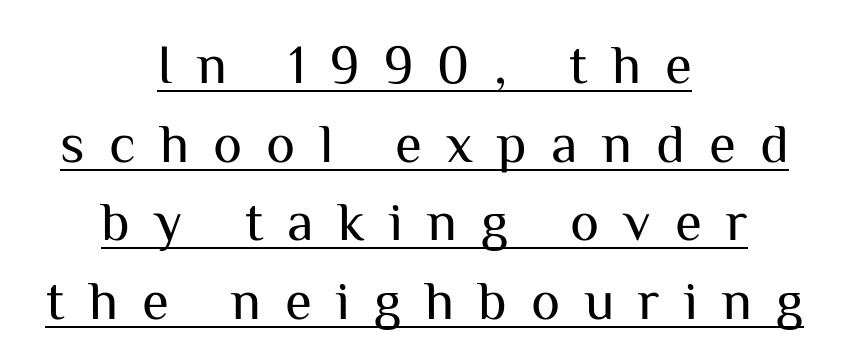
{"serif": "no", "italic": "no", "bold": "no", "weight": "regular", "width": "normal", "stroke_contrast": "medium", "x_height": "medium", "monospaced": "no", "underline": "yes", "align": "center", "line_spacing": "normal", "line_spacing_ratio": 1.43, "letter_spacing": "wide", "letter_spacing_em": 0.44, "glyph_px": 55}
